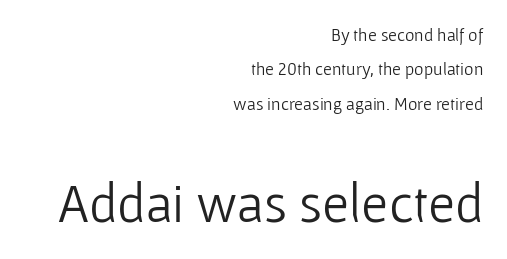
{"serif": "no", "italic": "no", "bold": "no", "weight": "light", "width": "normal", "stroke_contrast": "low", "x_height": "medium", "monospaced": "no", "underline": "no", "align": "right", "line_spacing": "loose", "line_spacing_ratio": 1.91, "letter_spacing": "normal", "letter_spacing_em": 0.0, "larger_block": "second", "size_ratio": 3.06, "glyph_px": 55}
